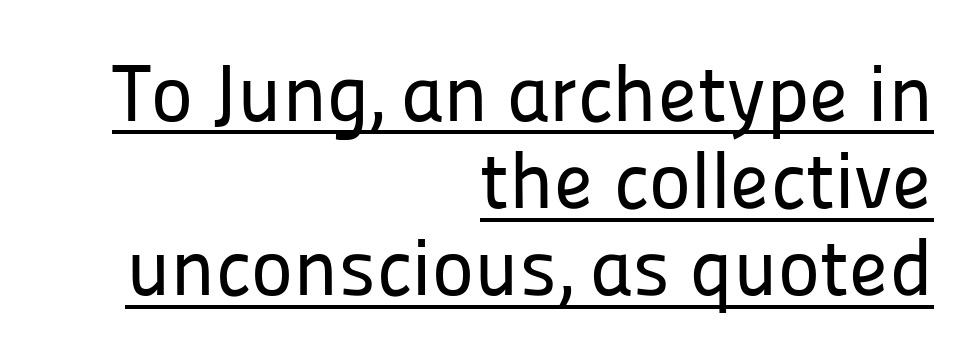
{"serif": "no", "italic": "no", "width": "normal", "stroke_contrast": "low", "x_height": "medium", "monospaced": "no", "underline": "yes", "align": "right", "line_spacing": "tight", "line_spacing_ratio": 1.09, "letter_spacing": "normal", "letter_spacing_em": 0.0, "glyph_px": 80}
